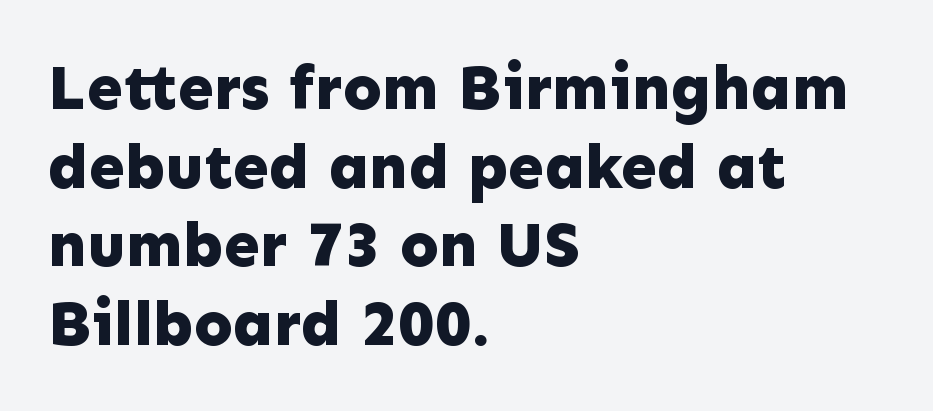
Q: Is the text bold? A: Yes.
Q: Is the text italic (slanted)? A: No, it is upright.
Q: Is the typeface a serif or a sans-serif typeface? A: Sans-serif.
Q: Is the text underlined? A: No.
Q: How is the paragraph aligned? A: Left-aligned.
Q: Is the spacing between letters normal or unusually wide? A: Normal.
Q: Width (condensed, normal, or wide)? A: Normal.
Q: Stroke contrast? A: Low.
Q: x-height? A: Medium.
Q: Monospaced? A: No.
